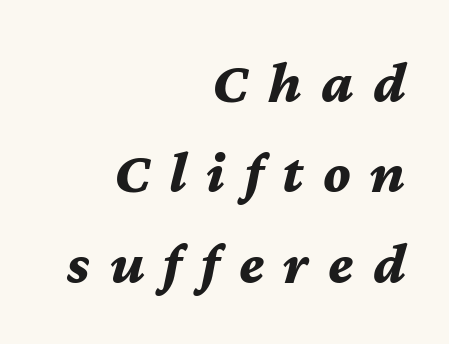
Q: Is the text bold? A: Yes.
Q: Is the text italic (slanted)? A: Yes, it leans right by about 12 degrees.
Q: Is the text underlined? A: No.
Q: How is the paragraph aligned? A: Right-aligned.
Q: Is the spacing between letters normal or unusually wide? A: Unusually wide.
Q: Is the spacing between lines tight, normal or loose? A: Normal.
Q: Width (condensed, normal, or wide)? A: Normal.
Q: Stroke contrast? A: Medium.
Q: x-height? A: Medium.
Q: Monospaced? A: No.
